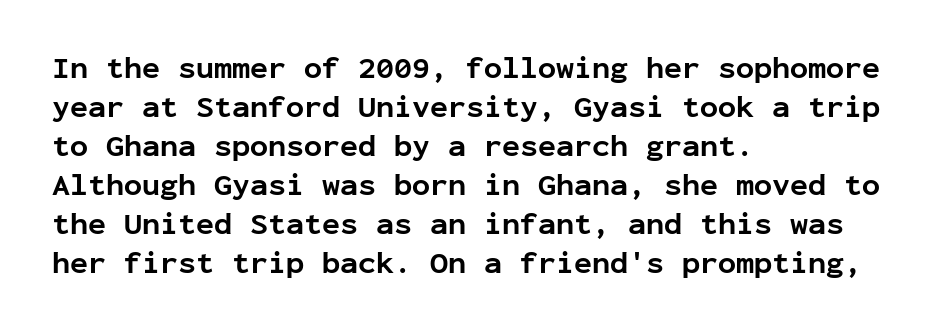
{"serif": "no", "italic": "no", "bold": "yes", "weight": "bold", "width": "normal", "stroke_contrast": "low", "x_height": "medium", "monospaced": "yes", "underline": "no", "align": "left", "line_spacing": "normal", "line_spacing_ratio": 1.3, "letter_spacing": "normal", "letter_spacing_em": 0.0, "glyph_px": 30}
